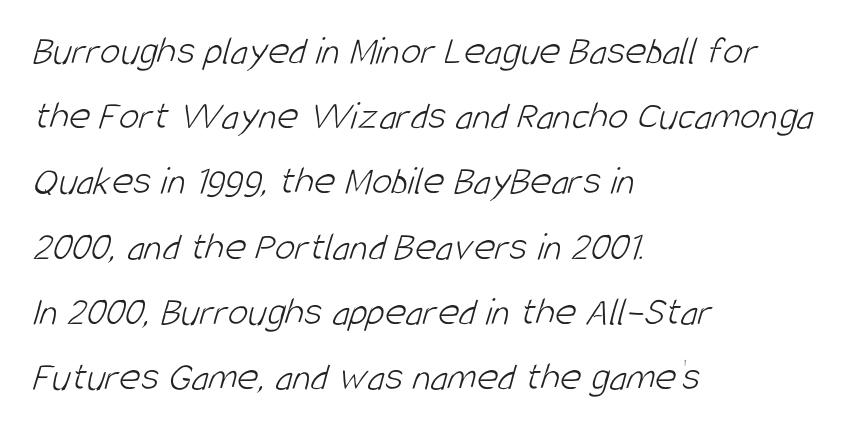
The image shows 41 px light, condensed sans-serif type; set left-aligned, normal line spacing (1.59x), normal letter spacing, not underlined; low stroke contrast and a large x-height.
